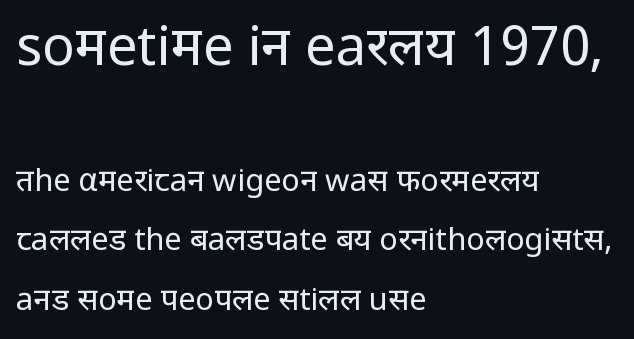
{"serif": "no", "italic": "no", "bold": "no", "weight": "regular", "width": "normal", "stroke_contrast": "low", "x_height": "medium", "monospaced": "no", "underline": "no", "align": "left", "line_spacing": "loose", "line_spacing_ratio": 1.92, "letter_spacing": "normal", "letter_spacing_em": 0.0, "larger_block": "first", "size_ratio": 1.74, "glyph_px": 54}
